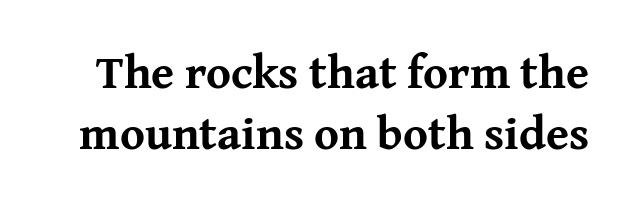
Examine the stroke ends and you'll spot serifs. The strip under each line holds only bare page. Notice how descenders clear the ascenders below comfortably — that's standard leading. The face used here is proportionally spaced, like ordinary book or web type.
